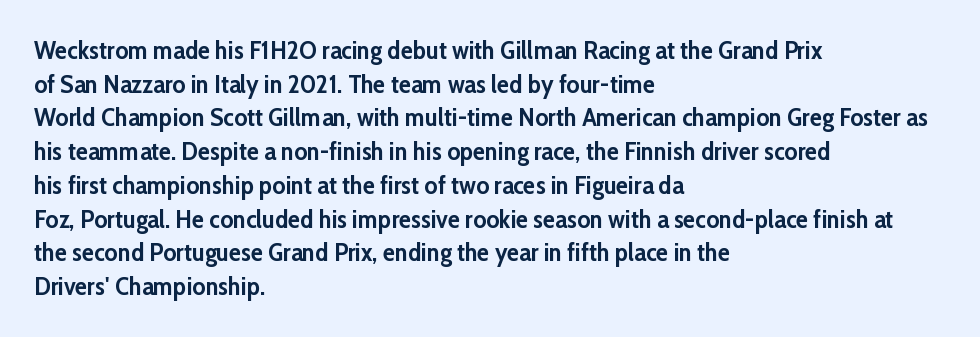
The image shows 25 px bold type, upright; set left-aligned, normal line spacing (1.35x), normal letter spacing, not underlined.
